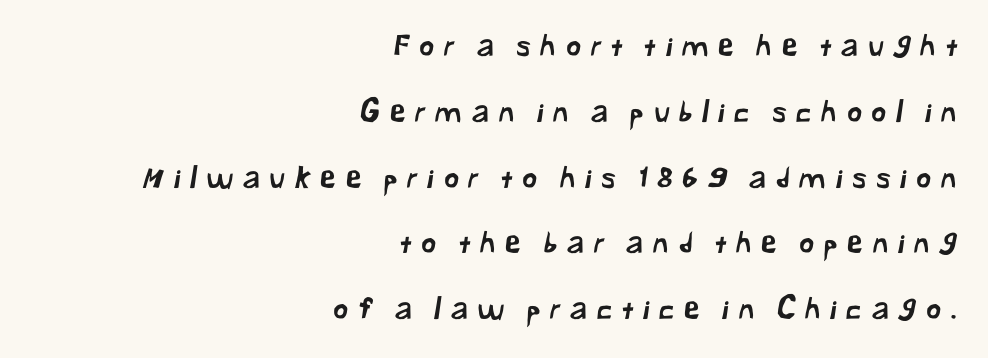
The glyphs are unaccompanied by any horizontal stroke below them. Letter spacing: wide. In CSS terms this would be text-align: right. Character widths vary here, with narrow letters taking less room than wide ones. The lines are spread far apart with generous leading.
